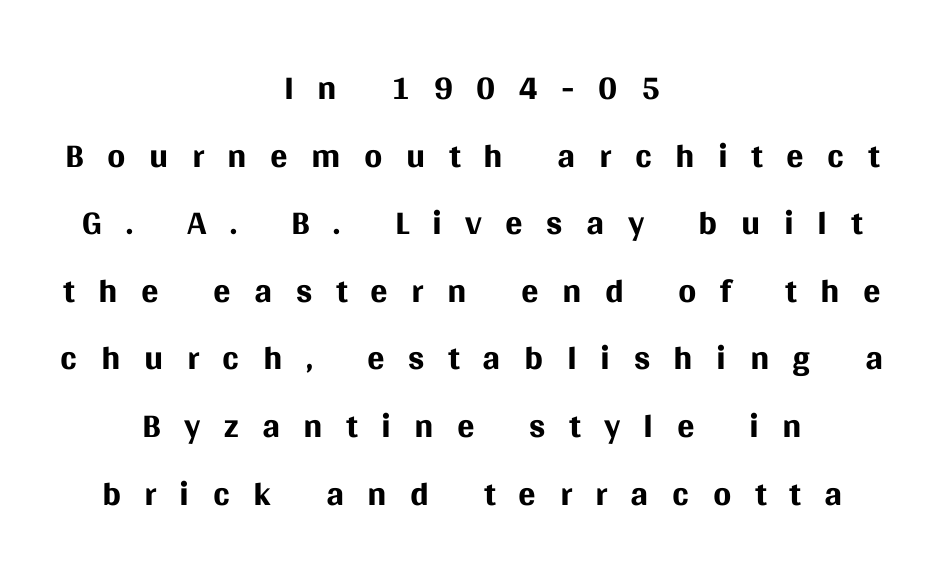
{"serif": "no", "italic": "no", "bold": "no", "weight": "regular", "width": "normal", "stroke_contrast": "medium", "x_height": "large", "monospaced": "no", "underline": "no", "align": "center", "line_spacing": "normal", "line_spacing_ratio": 1.3, "letter_spacing": "wide", "letter_spacing_em": 0.45, "glyph_px": 52}
